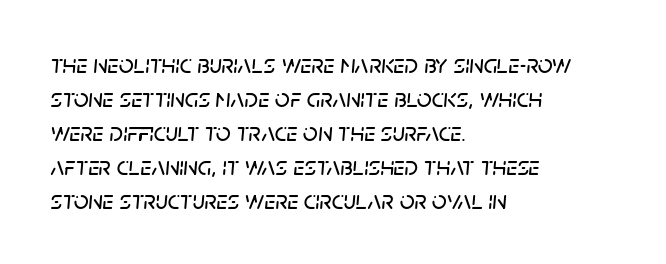
Q: Is the text italic (slanted)? A: Yes, it leans right by about 5 degrees.
Q: Is the text underlined? A: No.
Q: How is the paragraph aligned? A: Left-aligned.
Q: Is the spacing between letters normal or unusually wide? A: Normal.
Q: Is the spacing between lines tight, normal or loose? A: Normal.
